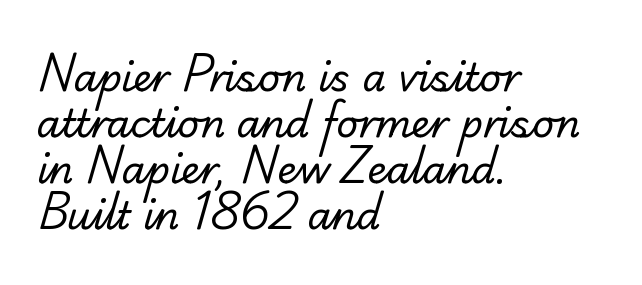
The image shows 38 px regular-weight serif type; set left-aligned, line spacing 1.21x, normal letter spacing, not underlined; low stroke contrast and a small x-height.
